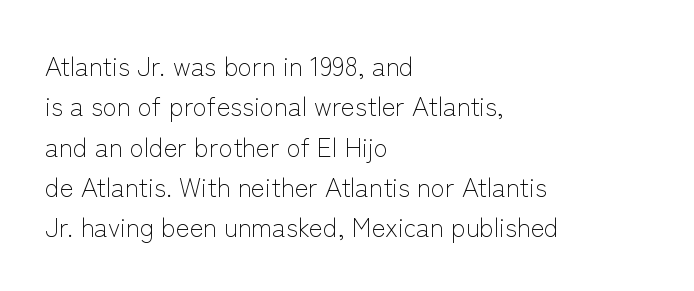
Check the space under the baseline: it is left empty. The type sits square on the baseline with zero lean. Line spacing here is normal. Casual observation: everything's shoved over to the left. Honestly, the letter spacing is just normal — you wouldn't notice it.
